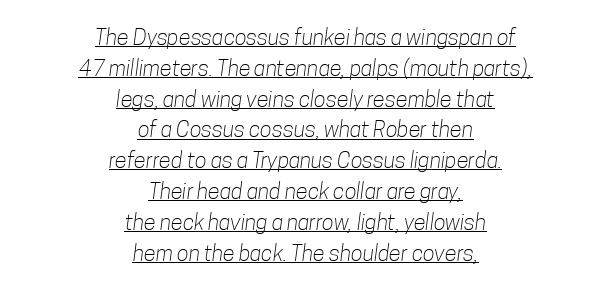
The image shows 22 px text type; set centered, normal line spacing (1.4x), normal letter spacing, underlined.
